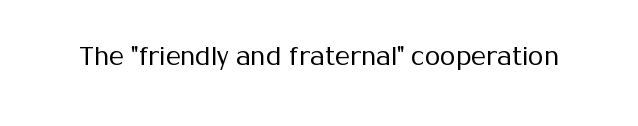
The rendering keeps characters at their native spacing. The font sits on the lighter half of the weight spectrum, regular included. Quick note: underline off. Is there any slant? The stems are plumb.
